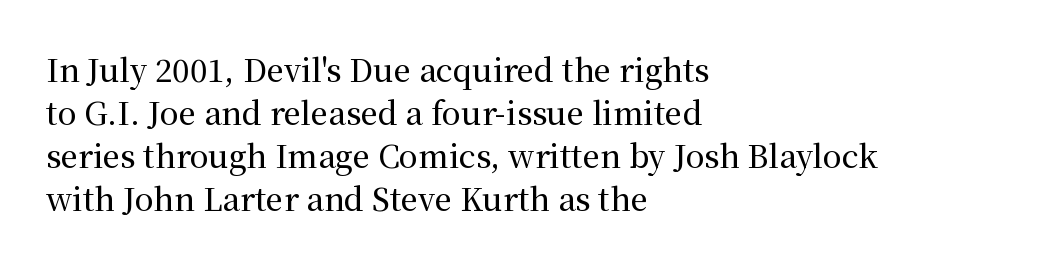
{"serif": "yes", "italic": "no", "width": "normal", "stroke_contrast": "medium", "x_height": "medium", "monospaced": "no", "underline": "no", "align": "left", "line_spacing": "normal", "line_spacing_ratio": 1.39, "letter_spacing": "normal", "letter_spacing_em": 0.0, "glyph_px": 31}
